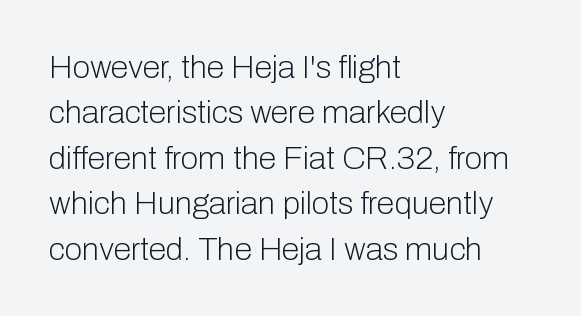
The image shows 32 px light sans-serif type, upright; set left-aligned, normal line spacing (1.42x), normal letter spacing, not underlined; low stroke contrast and a medium x-height.
